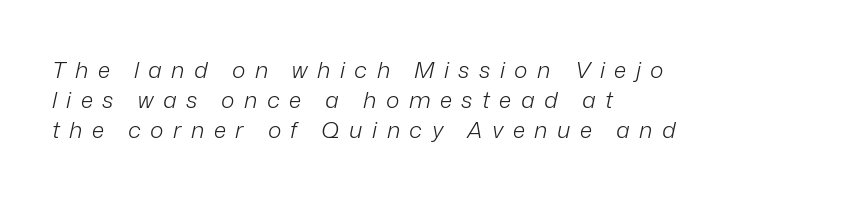
{"italic": "yes", "lean": "right", "slant_degrees": 12, "bold": "no", "underline": "no", "align": "left", "line_spacing": "normal", "line_spacing_ratio": 1.31, "letter_spacing": "wide", "letter_spacing_em": 0.41, "glyph_px": 23}
